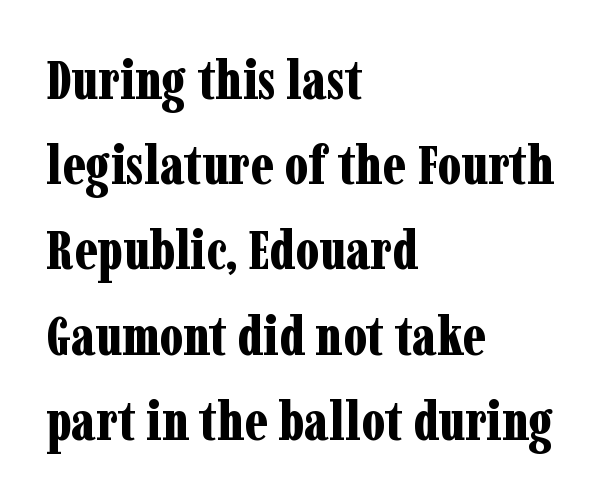
{"serif": "yes", "italic": "no", "bold": "yes", "weight": "bold", "width": "condensed", "stroke_contrast": "low", "x_height": "medium", "monospaced": "no", "underline": "no", "align": "left", "line_spacing": "normal", "line_spacing_ratio": 1.55, "letter_spacing": "normal", "letter_spacing_em": 0.0, "glyph_px": 55}
